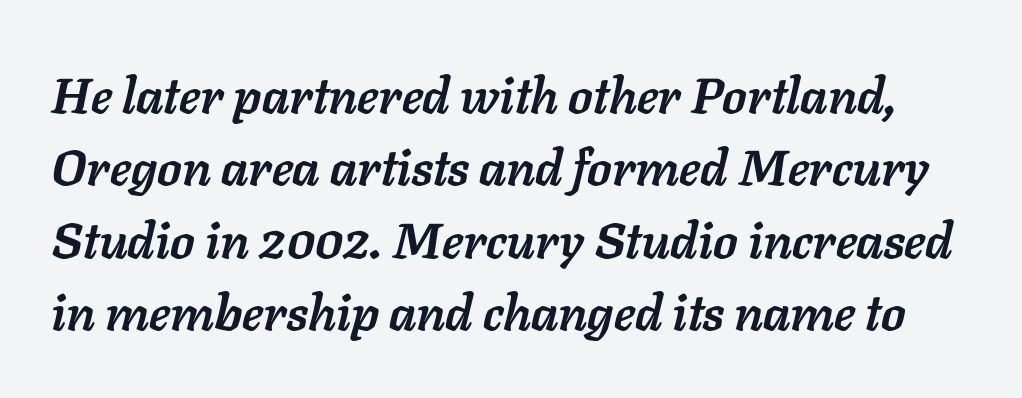
{"italic": "yes", "lean": "right", "slant_degrees": 11, "bold": "yes", "weight": "semibold", "width": "normal", "stroke_contrast": "low", "x_height": "medium", "monospaced": "no", "underline": "no", "line_spacing": "normal", "line_spacing_ratio": 1.45, "letter_spacing": "normal", "letter_spacing_em": 0.0, "glyph_px": 50}
